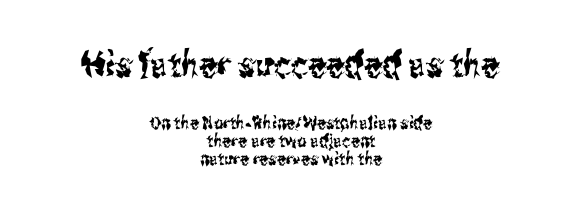
Q: Is the text italic (slanted)? A: No, it is upright.
Q: Is the typeface a serif or a sans-serif typeface? A: Sans-serif.
Q: Is the text underlined? A: No.
Q: How is the paragraph aligned? A: Centered.
Q: Is the spacing between letters normal or unusually wide? A: Normal.
Q: Is the spacing between lines tight, normal or loose? A: Tight.
Q: Which block of text is set in a larger size, the first (top) or the second (bottom)? A: The first (top) one.
Q: Width (condensed, normal, or wide)? A: Condensed.
Q: Stroke contrast? A: Medium.
Q: x-height? A: Medium.
Q: Monospaced? A: No.
